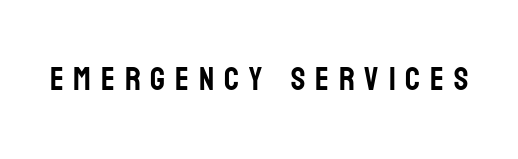
{"serif": "no", "italic": "no", "width": "condensed", "stroke_contrast": "low", "x_height": "large", "monospaced": "no", "underline": "no", "letter_spacing": "wide", "letter_spacing_em": 0.3, "glyph_px": 33}
